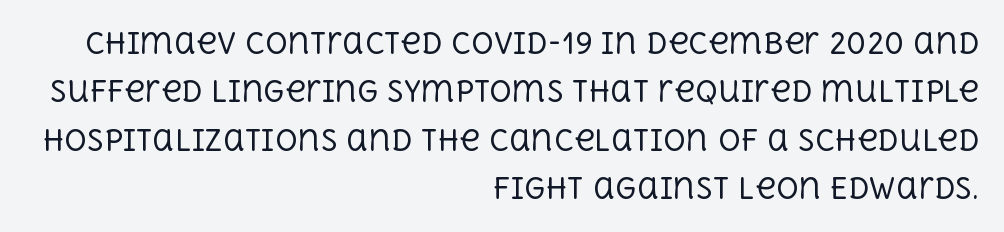
{"serif": "yes", "italic": "no", "bold": "no", "weight": "regular", "width": "normal", "x_height": "large", "monospaced": "no", "underline": "no", "align": "right", "line_spacing_ratio": 1.73, "letter_spacing": "normal", "letter_spacing_em": 0.0, "glyph_px": 28}
